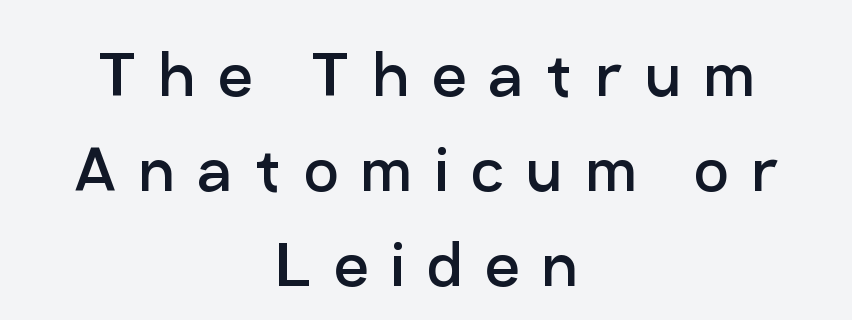
Q: Is the text bold? A: No.
Q: Is the text italic (slanted)? A: No, it is upright.
Q: Is the typeface a serif or a sans-serif typeface? A: Sans-serif.
Q: Is the text underlined? A: No.
Q: How is the paragraph aligned? A: Centered.
Q: Is the spacing between letters normal or unusually wide? A: Unusually wide.
Q: Is the spacing between lines tight, normal or loose? A: Normal.
Q: Width (condensed, normal, or wide)? A: Normal.
Q: Stroke contrast? A: Low.
Q: x-height? A: Medium.
Q: Monospaced? A: No.
